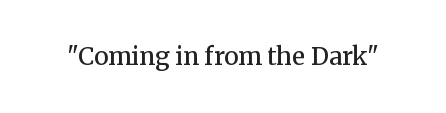
{"italic": "no", "bold": "semi", "underline": "no", "letter_spacing": "normal", "letter_spacing_em": 0.0, "glyph_px": 24}
